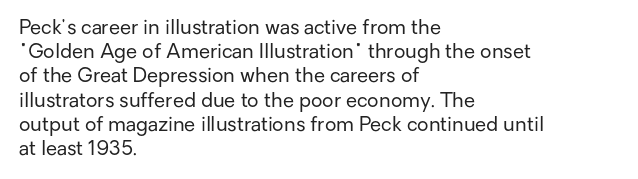
Tall strokes in this sample are plumb rather than angled. Decoration check: the copy has no underline. Words appear dense and cohesive because spacing is normal. The typesetter chose a ragged-right arrangement here.
